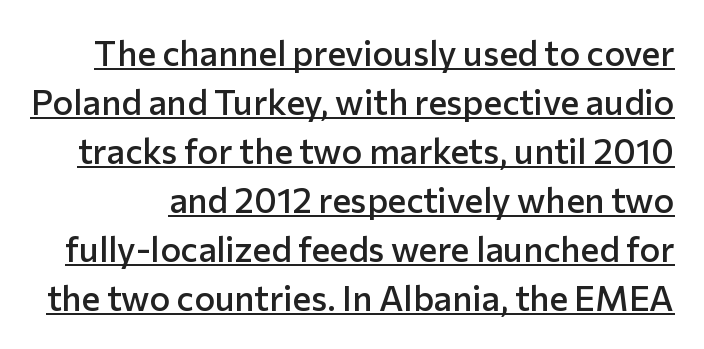
{"serif": "no", "italic": "no", "bold": "semi", "weight": "semibold", "width": "normal", "stroke_contrast": "low", "x_height": "medium", "monospaced": "no", "underline": "yes", "line_spacing": "normal", "line_spacing_ratio": 1.4, "letter_spacing": "normal", "letter_spacing_em": 0.0, "glyph_px": 35}
